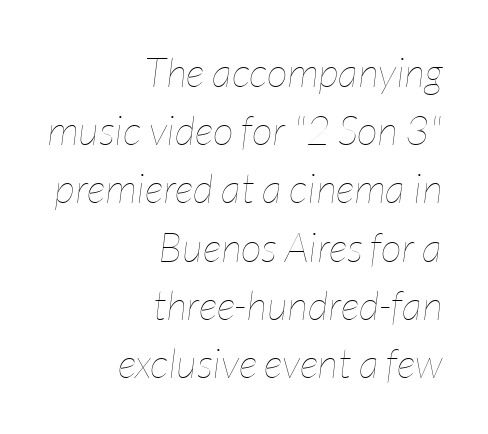
The image shows 41 px thin, condensed type, italic (leaning right); set right-aligned, normal line spacing (1.42x), normal letter spacing, not underlined; low stroke contrast and a medium x-height.
